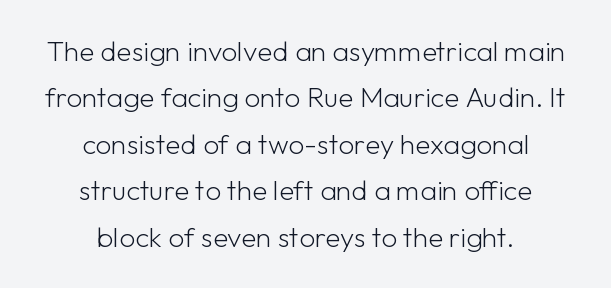
{"serif": "no", "italic": "no", "bold": "no", "weight": "light", "width": "normal", "stroke_contrast": "low", "x_height": "medium", "monospaced": "no", "underline": "no", "align": "center", "line_spacing": "normal", "line_spacing_ratio": 1.66, "letter_spacing": "normal", "letter_spacing_em": 0.0, "glyph_px": 28}
